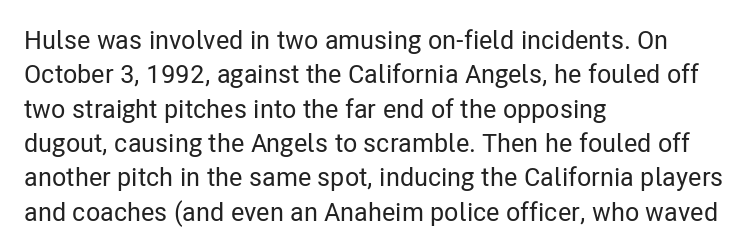
Here the glyphs are tracked normally, forming tight word shapes. Notice how the passage keeps a crisp vertical edge on the left only. A normal amount of white space separates one row of letters from the next. The string is rendered with underlining switched off.
